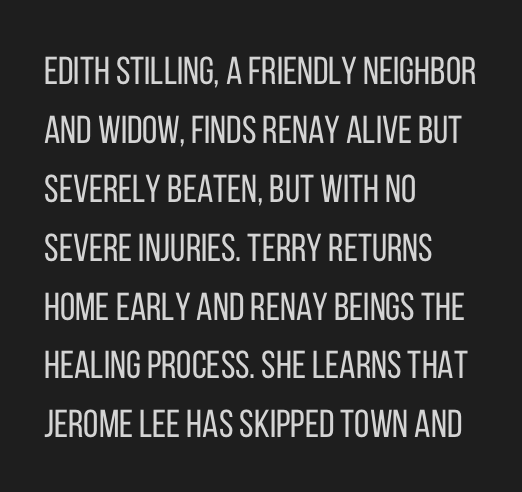
The image shows 39 px regular-weight, condensed sans-serif type, upright; set left-aligned, normal line spacing (1.51x), normal letter spacing, not underlined; low stroke contrast and a large x-height.
